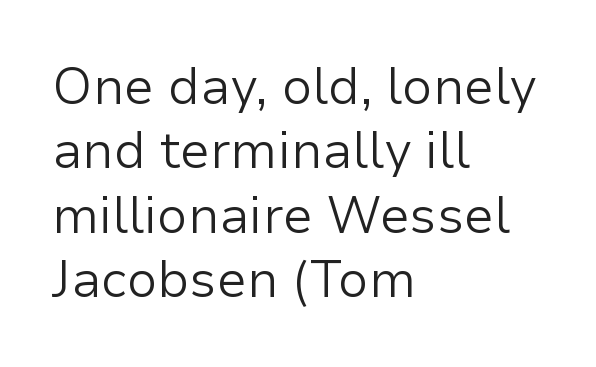
The image shows 51 px light sans-serif type, upright; set left-aligned, normal line spacing (1.26x), normal letter spacing, not underlined; low stroke contrast and a medium x-height.
